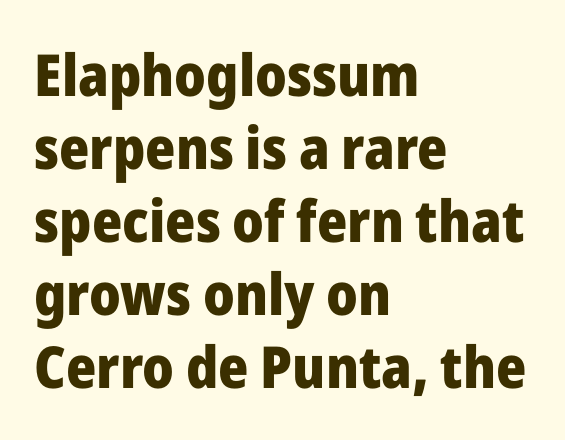
Quick note: underline off. You could not count columns in this text — the font is proportionally spaced. I'd describe the lettering as bold — thick and assertive. Serif or sans? Sans — the stroke terminals are bare.
